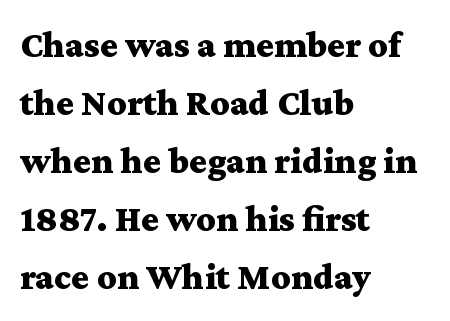
Q: Is the text bold? A: Yes.
Q: Is the text italic (slanted)? A: No, it is upright.
Q: Is the typeface a serif or a sans-serif typeface? A: Serif.
Q: Is the text underlined? A: No.
Q: How is the paragraph aligned? A: Left-aligned.
Q: Is the spacing between letters normal or unusually wide? A: Normal.
Q: Is the spacing between lines tight, normal or loose? A: Normal.
Q: Width (condensed, normal, or wide)? A: Wide.
Q: Stroke contrast? A: Medium.
Q: x-height? A: Medium.
Q: Monospaced? A: No.
